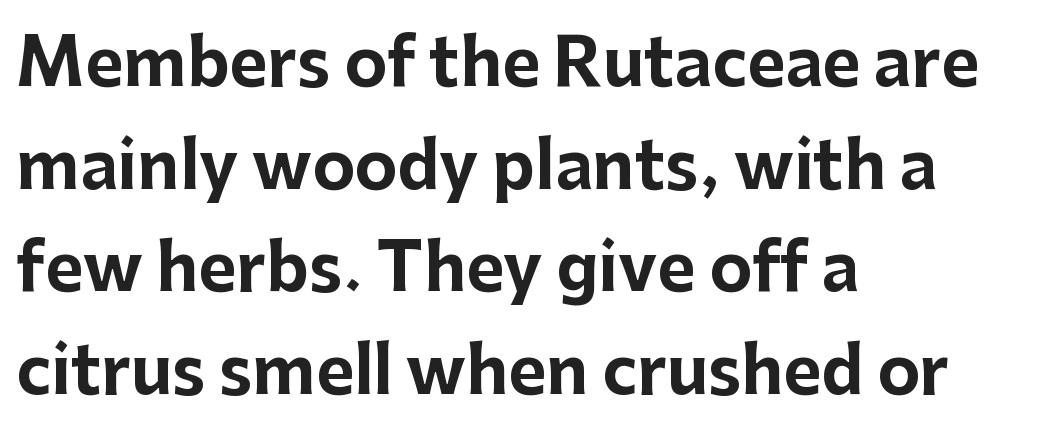
Q: Is the text bold? A: Yes.
Q: Is the text italic (slanted)? A: No, it is upright.
Q: Is the typeface a serif or a sans-serif typeface? A: Sans-serif.
Q: Is the text underlined? A: No.
Q: How is the paragraph aligned? A: Left-aligned.
Q: Is the spacing between letters normal or unusually wide? A: Normal.
Q: Is the spacing between lines tight, normal or loose? A: Normal.
Q: Width (condensed, normal, or wide)? A: Normal.
Q: Stroke contrast? A: Low.
Q: x-height? A: Medium.
Q: Monospaced? A: No.
